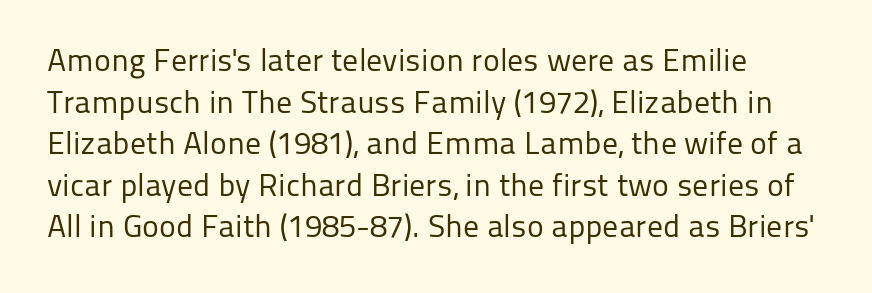
Q: Is the text bold? A: No.
Q: Is the text italic (slanted)? A: No, it is upright.
Q: Is the typeface a serif or a sans-serif typeface? A: Sans-serif.
Q: Is the text underlined? A: No.
Q: How is the paragraph aligned? A: Left-aligned.
Q: Is the spacing between letters normal or unusually wide? A: Normal.
Q: Is the spacing between lines tight, normal or loose? A: Normal.
Q: Width (condensed, normal, or wide)? A: Normal.
Q: Stroke contrast? A: Low.
Q: x-height? A: Medium.
Q: Monospaced? A: No.
